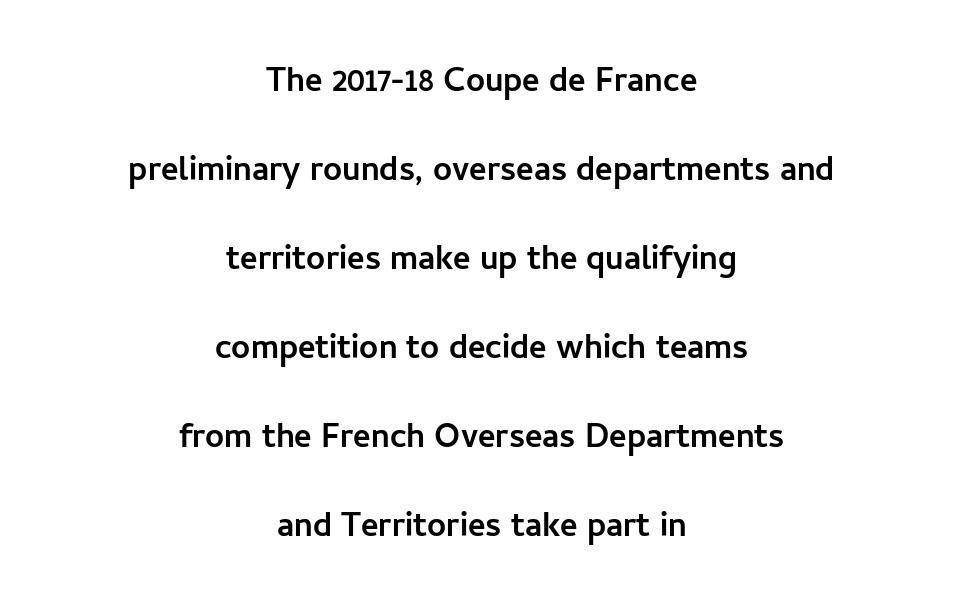
{"serif": "no", "italic": "no", "width": "normal", "stroke_contrast": "low", "x_height": "medium", "monospaced": "no", "underline": "no", "align": "center", "line_spacing": "loose", "line_spacing_ratio": 2.12, "letter_spacing": "normal", "letter_spacing_em": 0.0, "glyph_px": 42}
